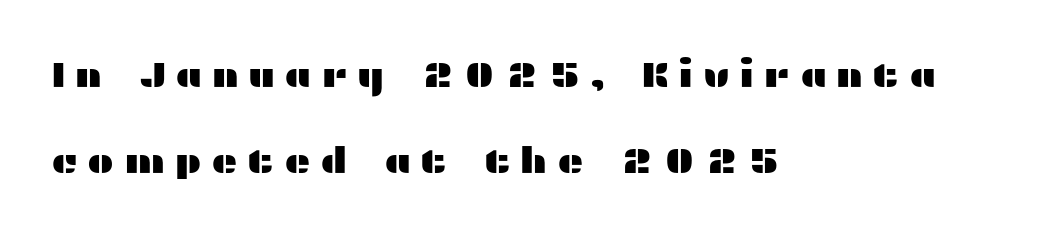
Q: Is the text italic (slanted)? A: No, it is upright.
Q: Is the typeface a serif or a sans-serif typeface? A: Sans-serif.
Q: Is the text underlined? A: No.
Q: How is the paragraph aligned? A: Left-aligned.
Q: Is the spacing between letters normal or unusually wide? A: Unusually wide.
Q: Is the spacing between lines tight, normal or loose? A: Loose.
Q: Width (condensed, normal, or wide)? A: Wide.
Q: Stroke contrast? A: Medium.
Q: x-height? A: Medium.
Q: Monospaced? A: No.
